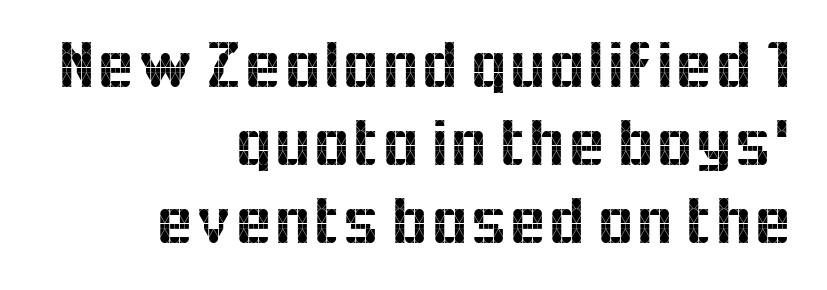
Varying glyph widths throughout — classic text-font behaviour. The line texture is even and compact thanks to regular tracking. The block of text is dense from top to bottom, with scant space between rows. Italic: no, the glyphs are upright roman. The paragraph has a hard right edge and a soft left edge. A sans-serif font was chosen for this passage.
